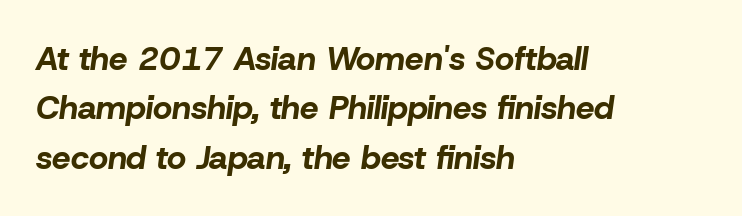
The passage shown has conventional tracking throughout. The text carries the slant typical of an italic or oblique font. These lines carry a lot of weight — the face is fully bold. The passage shown is typed in a proportional face where columns would drift.
